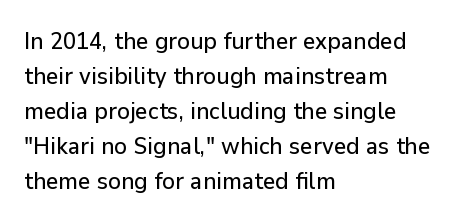
Style check: upright. The designer left line spacing at the default. Casual observation: everything's shoved over to the left. Tracking here is standard; glyphs follow each other at the usual distance. The foot of each line stays bare and open.
